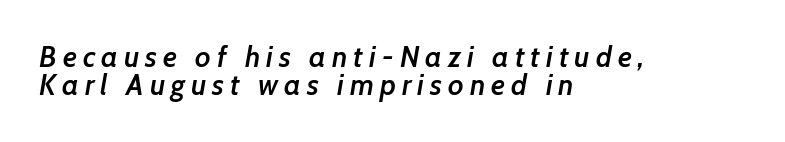
Q: Is the text bold? A: Semi-bold.
Q: Is the text italic (slanted)? A: Yes, it leans right by about 7 degrees.
Q: Is the text underlined? A: No.
Q: How is the paragraph aligned? A: Left-aligned.
Q: Is the spacing between letters normal or unusually wide? A: Unusually wide.
Q: Is the spacing between lines tight, normal or loose? A: Tight.
Q: Width (condensed, normal, or wide)? A: Normal.
Q: Stroke contrast? A: Low.
Q: x-height? A: Medium.
Q: Monospaced? A: No.
